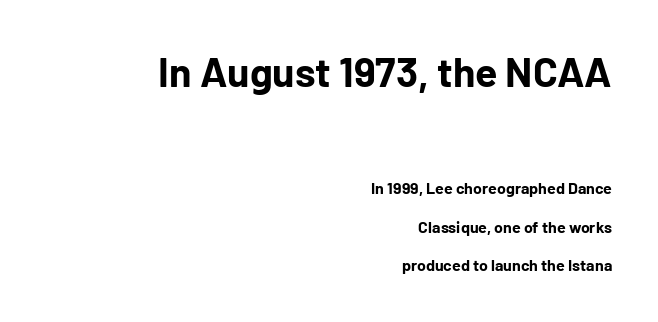
The image shows 41 px bold sans-serif type, upright; set right-aligned, loose line spacing (2.42x), normal letter spacing, not underlined; the first (top) block is 2.56x larger; low stroke contrast and a medium x-height.
